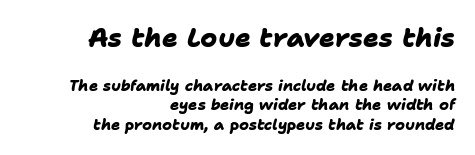
Q: Is the text bold? A: Yes.
Q: Is the text underlined? A: No.
Q: How is the paragraph aligned? A: Right-aligned.
Q: Is the spacing between letters normal or unusually wide? A: Normal.
Q: Is the spacing between lines tight, normal or loose? A: Normal.
Q: Which block of text is set in a larger size, the first (top) or the second (bottom)? A: The first (top) one.
